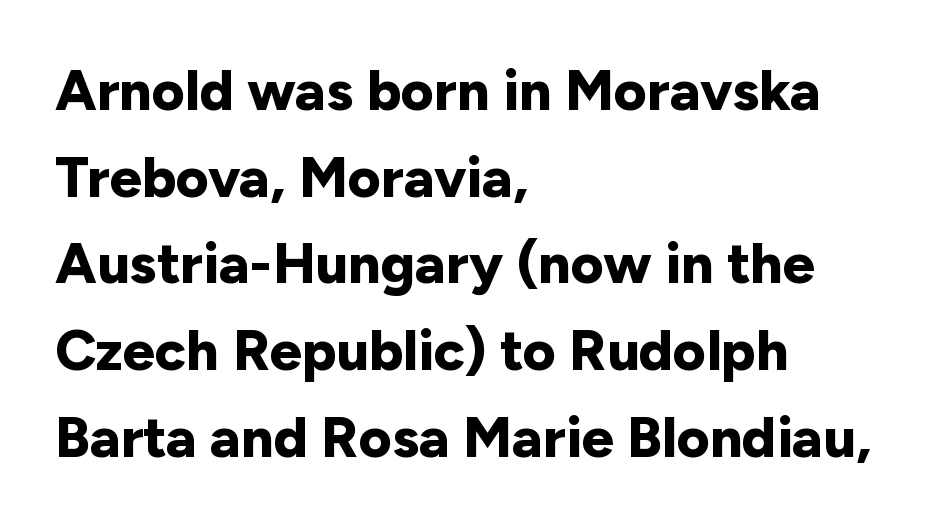
{"serif": "no", "italic": "no", "bold": "yes", "weight": "bold", "width": "normal", "stroke_contrast": "low", "x_height": "medium", "monospaced": "no", "underline": "no", "align": "left", "line_spacing": "normal", "line_spacing_ratio": 1.52, "letter_spacing": "normal", "letter_spacing_em": 0.0, "glyph_px": 57}
